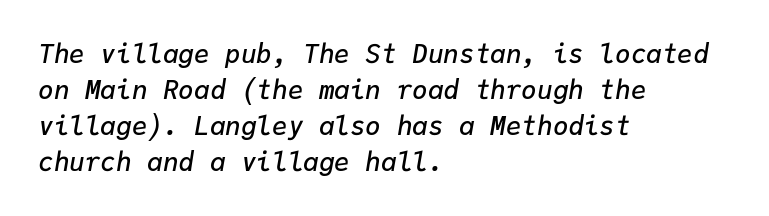
The image shows 26 px text type, italic (leaning right); set left-aligned, normal line spacing (1.38x), normal letter spacing, not underlined.
